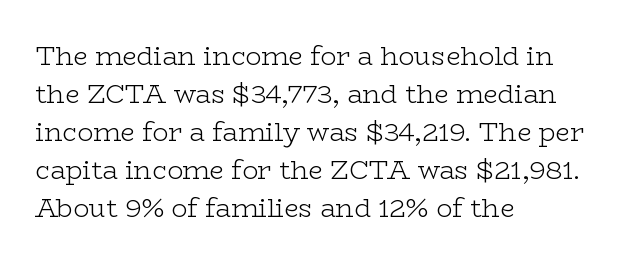
Visually the block forms a straight wall on the left and a jagged coastline on the right. Caption: standard tracking, unaltered. The type sits square on the baseline with zero lean. Weight: not bold — regular or lighter.
